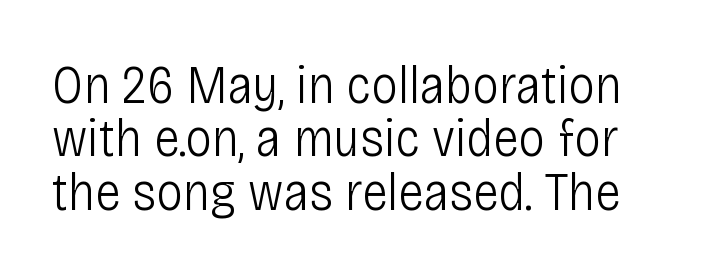
{"serif": "no", "italic": "no", "bold": "no", "weight": "light", "width": "condensed", "stroke_contrast": "low", "x_height": "large", "monospaced": "no", "underline": "no", "line_spacing": "tight", "line_spacing_ratio": 0.99, "letter_spacing": "normal", "letter_spacing_em": 0.0, "glyph_px": 54}
